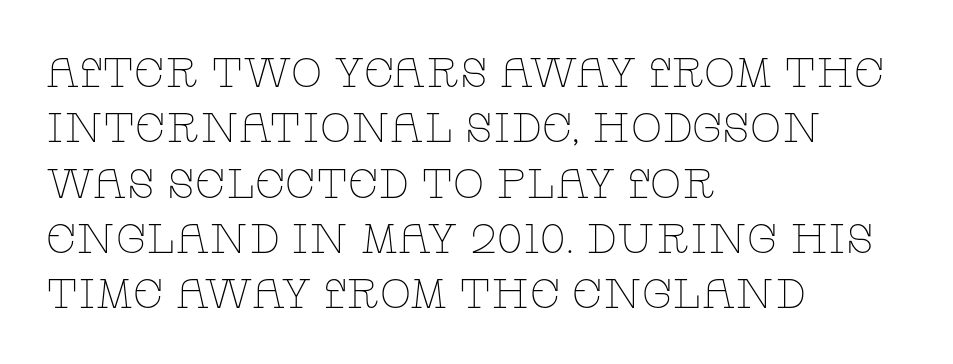
The rendering shows small feet on the letterforms — a serif design. Anything drawn beneath the words? Only blank space. Here the glyphs are tracked normally, forming tight word shapes. The rendering uses a moderate line-height, typical for paragraphs. The ragged edge is on the right, which tells us the setting is flush left. Nothing heavy about these letters — not bold at all.
